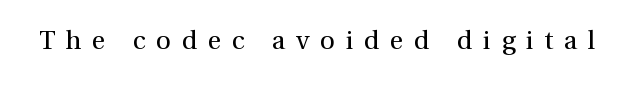
{"italic": "no", "bold": "no", "underline": "no", "letter_spacing": "wide", "letter_spacing_em": 0.41, "glyph_px": 26}
